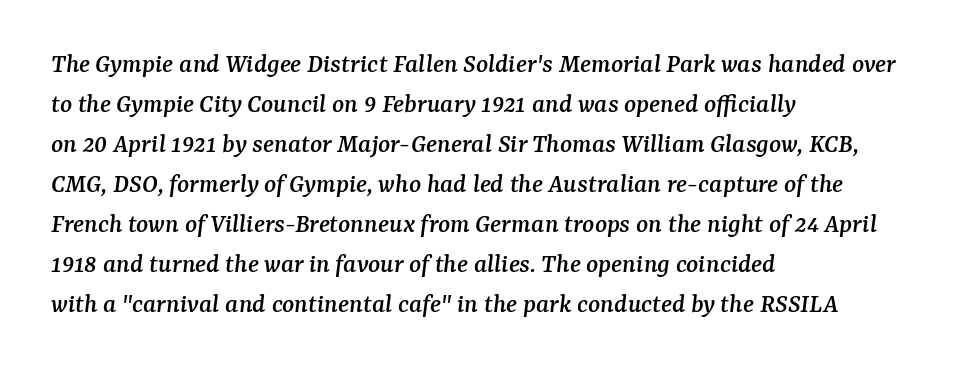
The image shows 28 px serif type, italic (leaning right); set left-aligned, normal line spacing (1.43x), normal letter spacing, not underlined; medium stroke contrast and a medium x-height.
